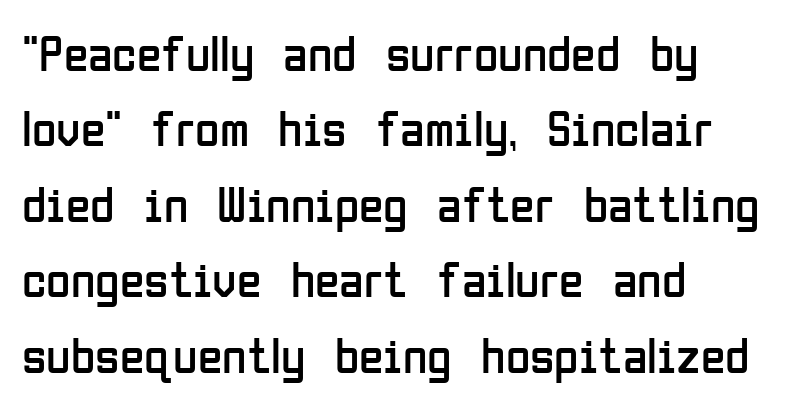
Q: Is the text bold? A: No.
Q: Is the text italic (slanted)? A: No, it is upright.
Q: Is the typeface a serif or a sans-serif typeface? A: Sans-serif.
Q: Is the text underlined? A: No.
Q: How is the paragraph aligned? A: Left-aligned.
Q: Is the spacing between letters normal or unusually wide? A: Normal.
Q: Is the spacing between lines tight, normal or loose? A: Normal.
Q: Width (condensed, normal, or wide)? A: Condensed.
Q: Stroke contrast? A: Low.
Q: x-height? A: Medium.
Q: Monospaced? A: No.
